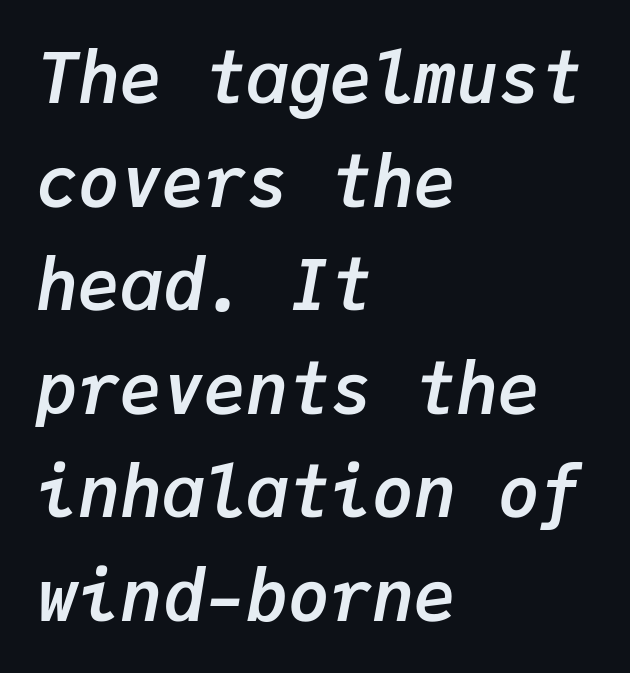
Q: Is the text bold? A: Yes.
Q: Is the text italic (slanted)? A: Yes, it leans right by about 9 degrees.
Q: Is the text underlined? A: No.
Q: How is the paragraph aligned? A: Left-aligned.
Q: Is the spacing between letters normal or unusually wide? A: Normal.
Q: Is the spacing between lines tight, normal or loose? A: Normal.
Q: Width (condensed, normal, or wide)? A: Normal.
Q: Stroke contrast? A: Low.
Q: x-height? A: Medium.
Q: Monospaced? A: Yes.
